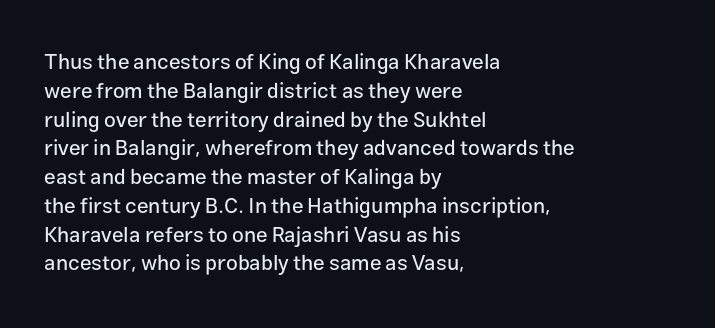
{"italic": "no", "underline": "no", "align": "left", "line_spacing": "normal", "line_spacing_ratio": 1.37, "letter_spacing": "normal", "letter_spacing_em": 0.0, "glyph_px": 21}
